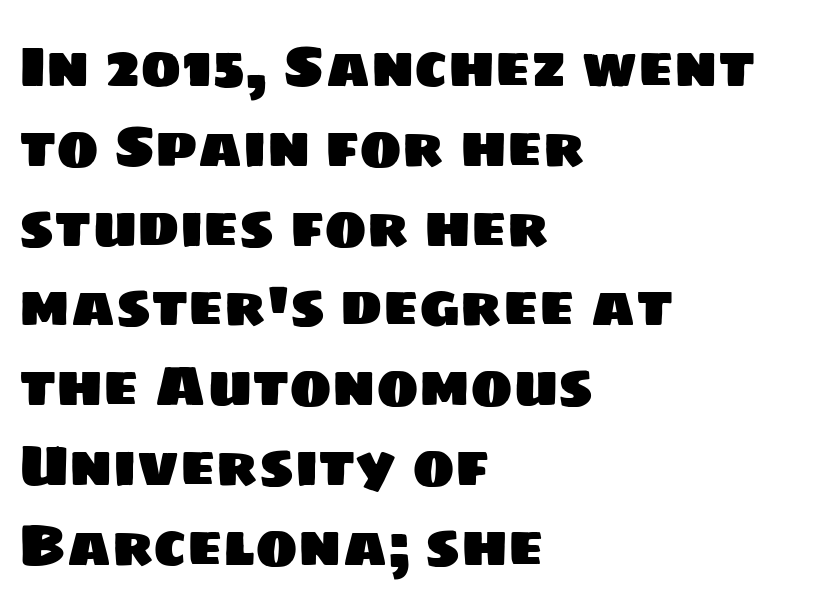
{"serif": "no", "width": "normal", "stroke_contrast": "low", "x_height": "large", "monospaced": "no", "underline": "no", "align": "left", "line_spacing": "normal", "line_spacing_ratio": 1.4, "letter_spacing": "normal", "letter_spacing_em": 0.0, "glyph_px": 57}
